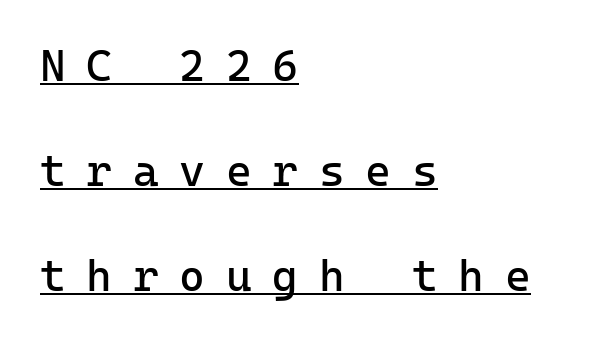
Q: Is the text bold? A: No.
Q: Is the text italic (slanted)? A: No, it is upright.
Q: Is the typeface a serif or a sans-serif typeface? A: Sans-serif.
Q: Is the text underlined? A: Yes.
Q: How is the paragraph aligned? A: Left-aligned.
Q: Is the spacing between letters normal or unusually wide? A: Unusually wide.
Q: Is the spacing between lines tight, normal or loose? A: Loose.
Q: Width (condensed, normal, or wide)? A: Normal.
Q: Stroke contrast? A: Low.
Q: x-height? A: Medium.
Q: Monospaced? A: Yes.
